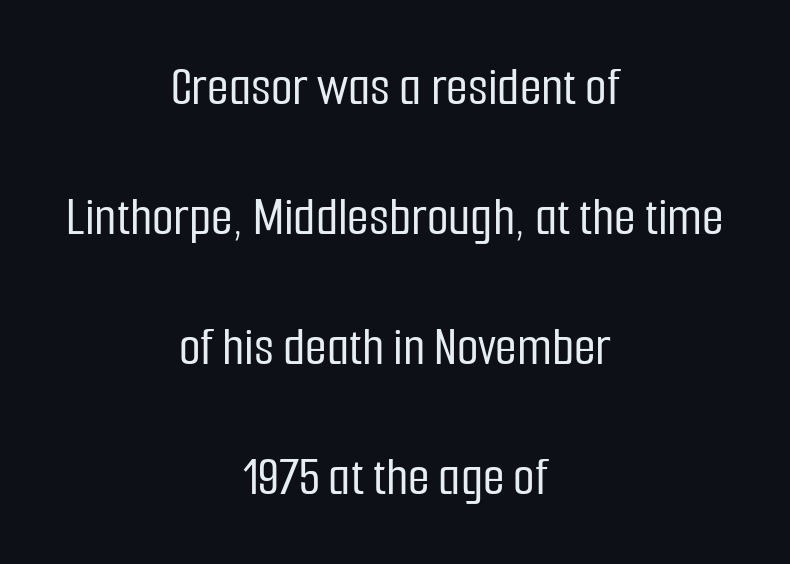
Q: Is the text italic (slanted)? A: No, it is upright.
Q: Is the typeface a serif or a sans-serif typeface? A: Sans-serif.
Q: Is the text underlined? A: No.
Q: How is the paragraph aligned? A: Centered.
Q: Is the spacing between letters normal or unusually wide? A: Normal.
Q: Is the spacing between lines tight, normal or loose? A: Loose.
Q: Width (condensed, normal, or wide)? A: Condensed.
Q: Stroke contrast? A: Low.
Q: x-height? A: Medium.
Q: Monospaced? A: No.
